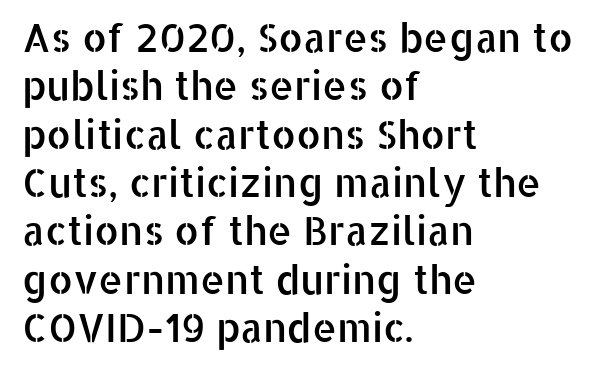
The image shows 39 px sans-serif type, upright; set left-aligned, line spacing 1.24x, normal letter spacing, not underlined; low stroke contrast and a medium x-height.
